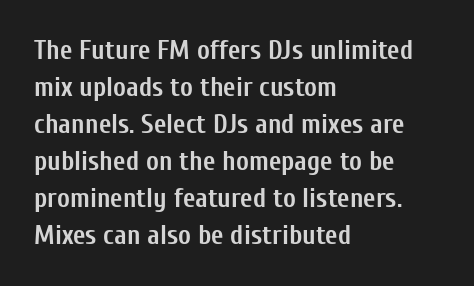
{"italic": "no", "bold": "yes", "underline": "no", "align": "left", "line_spacing": "normal", "line_spacing_ratio": 1.37, "letter_spacing": "normal", "letter_spacing_em": 0.0, "glyph_px": 27}
